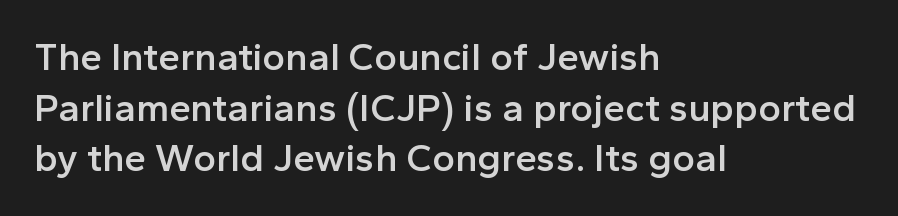
{"serif": "no", "italic": "no", "bold": "semi", "weight": "semibold", "width": "normal", "x_height": "medium", "monospaced": "no", "underline": "no", "align": "left", "line_spacing": "normal", "line_spacing_ratio": 1.3, "letter_spacing": "normal", "letter_spacing_em": 0.0, "glyph_px": 39}
